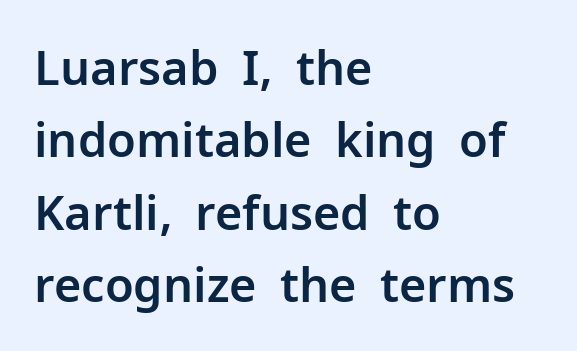
Q: Is the text italic (slanted)? A: No, it is upright.
Q: Is the typeface a serif or a sans-serif typeface? A: Sans-serif.
Q: Is the text underlined? A: No.
Q: How is the paragraph aligned? A: Left-aligned.
Q: Is the spacing between letters normal or unusually wide? A: Normal.
Q: Is the spacing between lines tight, normal or loose? A: Normal.
Q: Width (condensed, normal, or wide)? A: Normal.
Q: Stroke contrast? A: Low.
Q: x-height? A: Medium.
Q: Monospaced? A: No.
